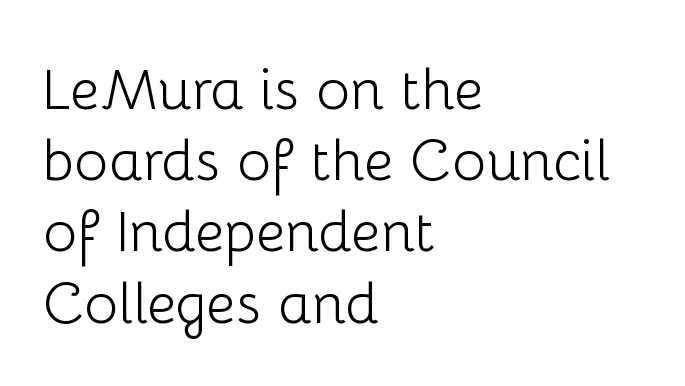
{"serif": "no", "italic": "no", "bold": "no", "weight": "light", "width": "normal", "stroke_contrast": "low", "x_height": "medium", "monospaced": "no", "underline": "no", "align": "left", "line_spacing": "normal", "line_spacing_ratio": 1.25, "letter_spacing": "normal", "letter_spacing_em": 0.0, "glyph_px": 57}
